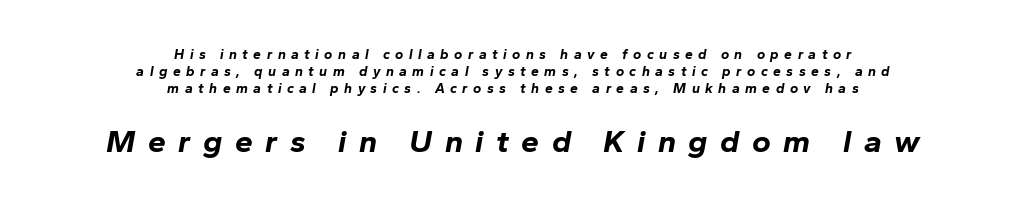
{"italic": "yes", "lean": "right", "slant_degrees": 10, "bold": "yes", "weight": "bold", "width": "normal", "stroke_contrast": "low", "x_height": "medium", "monospaced": "no", "underline": "no", "align": "center", "line_spacing_ratio": 1.2, "letter_spacing": "wide", "letter_spacing_em": 0.39, "larger_block": "second", "size_ratio": 2.29, "glyph_px": 32}
